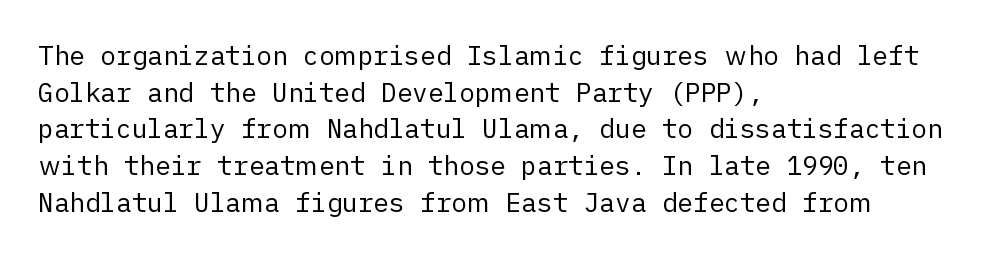
{"italic": "no", "bold": "no", "underline": "no", "align": "left", "line_spacing": "normal", "line_spacing_ratio": 1.41, "letter_spacing": "normal", "letter_spacing_em": 0.0, "glyph_px": 26}
